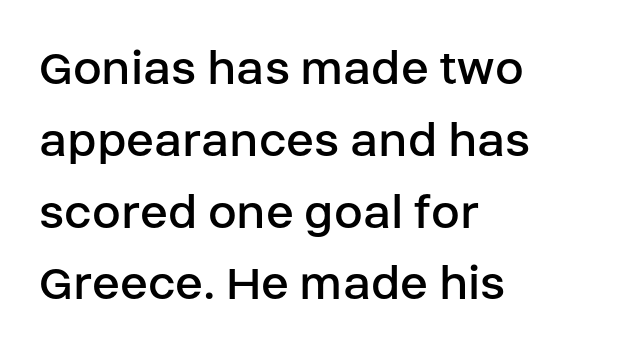
Vertical spacing — default. Observe the ordinary spacing: letters are neighbours, not strangers. Unlike a traditional serif, this face leaves its strokes unadorned. Proportional: the letters do not fall into vertical columns. You can tell it's not italic because the verticals are truly vertical. The typesetter chose a ragged-right arrangement here.
